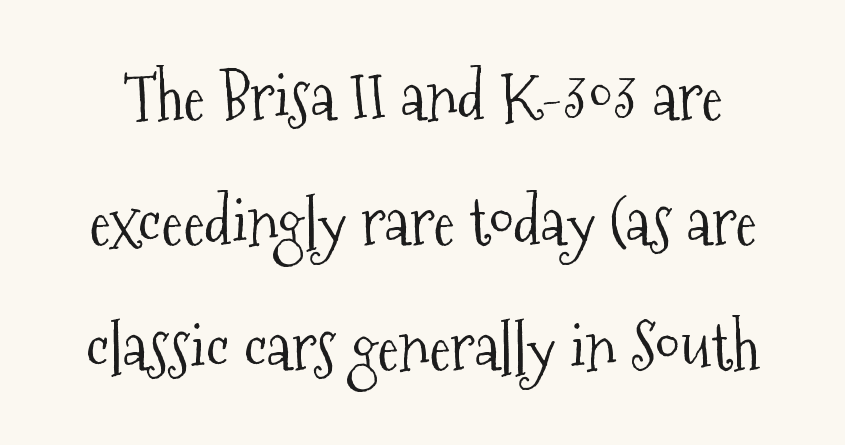
{"serif": "yes", "italic": "no", "bold": "no", "weight": "light", "width": "condensed", "stroke_contrast": "medium", "x_height": "medium", "monospaced": "no", "underline": "no", "line_spacing": "loose", "line_spacing_ratio": 1.92, "letter_spacing": "normal", "letter_spacing_em": 0.0, "glyph_px": 65}
